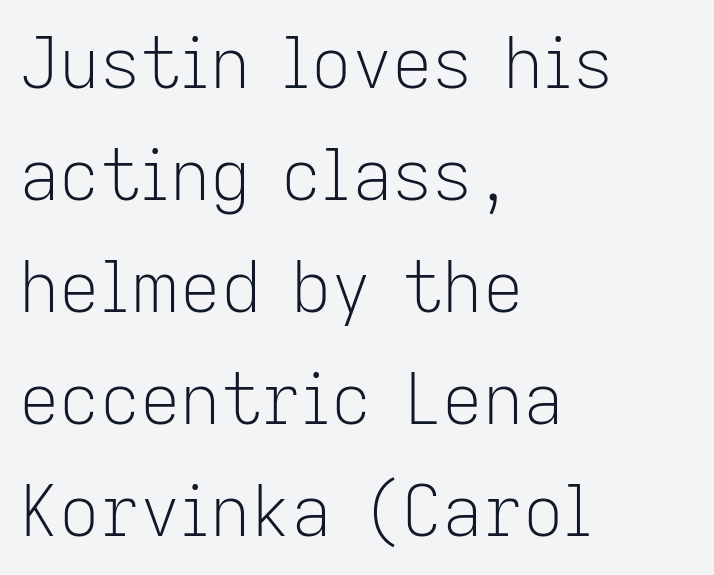
The image shows 70 px light sans-serif type, upright; set left-aligned, normal line spacing (1.6x), normal letter spacing, not underlined; low stroke contrast and a medium x-height.
